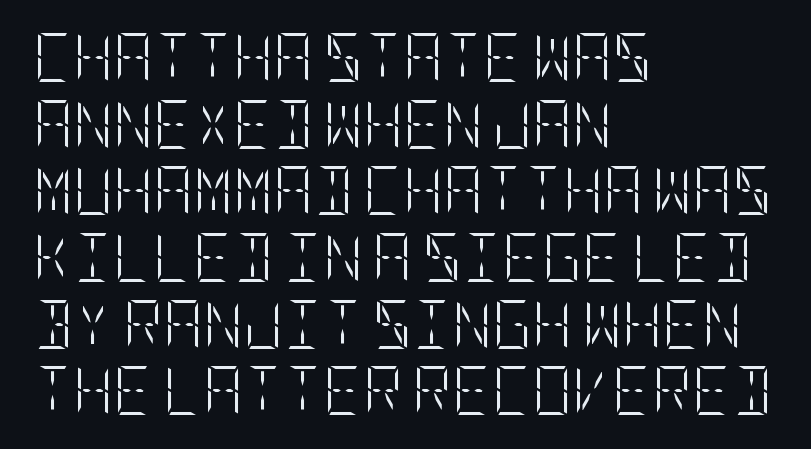
Q: Is the text bold? A: No.
Q: Is the text italic (slanted)? A: No, it is upright.
Q: Is the text underlined? A: No.
Q: How is the paragraph aligned? A: Left-aligned.
Q: Is the spacing between letters normal or unusually wide? A: Normal.
Q: Is the spacing between lines tight, normal or loose? A: Normal.
Q: Width (condensed, normal, or wide)? A: Condensed.
Q: Stroke contrast? A: Low.
Q: x-height? A: Large.
